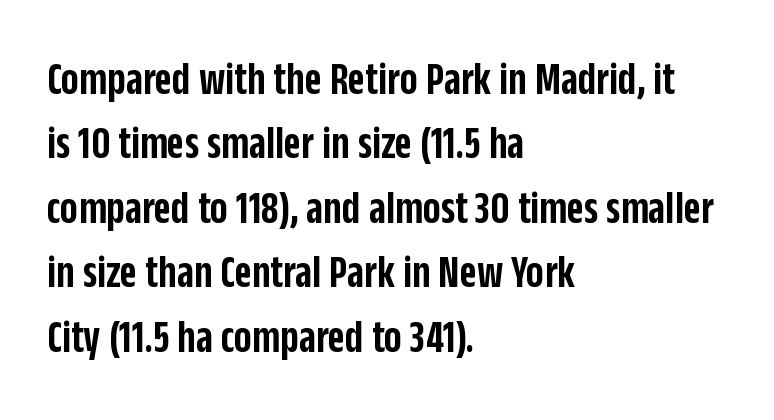
Successive baselines arrive at the customary interval. What stands out about the letter spacing? Nothing — it is the standard amount. I'd call this a sans setting — the letters go barefoot. These lines carry some extra weight — a demibold, not a full bold. Character widths vary here, with narrow letters taking less room than wide ones.
